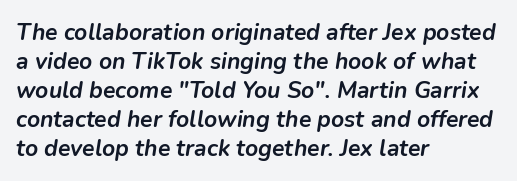
The image shows 23 px bold type, italic (leaning right); set left-aligned, normal line spacing (1.26x), normal letter spacing, not underlined.
